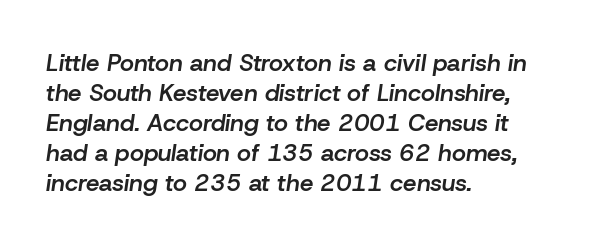
{"italic": "yes", "lean": "right", "slant_degrees": 8, "bold": "semi", "underline": "no", "align": "left", "line_spacing": "normal", "line_spacing_ratio": 1.25, "letter_spacing": "normal", "letter_spacing_em": 0.0, "glyph_px": 24}
